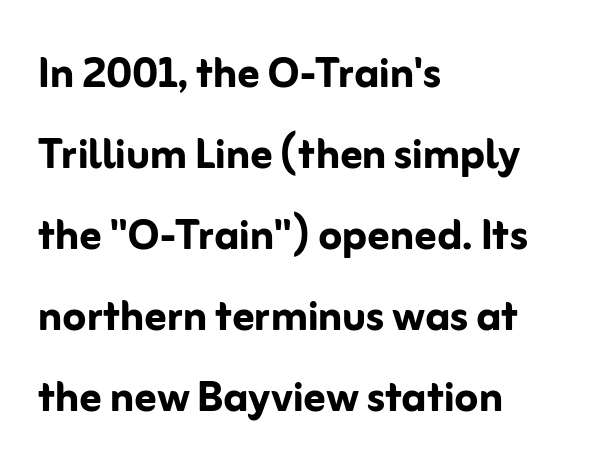
Q: Is the text bold? A: Yes.
Q: Is the text italic (slanted)? A: No, it is upright.
Q: Is the typeface a serif or a sans-serif typeface? A: Sans-serif.
Q: Is the text underlined? A: No.
Q: How is the paragraph aligned? A: Left-aligned.
Q: Is the spacing between letters normal or unusually wide? A: Normal.
Q: Is the spacing between lines tight, normal or loose? A: Normal.
Q: Width (condensed, normal, or wide)? A: Normal.
Q: Stroke contrast? A: Low.
Q: x-height? A: Medium.
Q: Monospaced? A: No.
